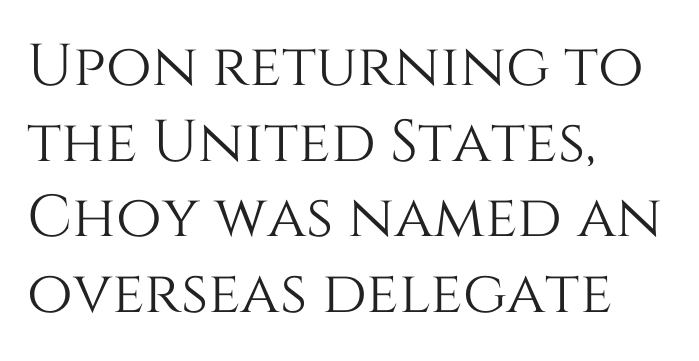
The axis of the letterforms is exactly vertical. The gaps between neighbouring characters are ordinary and unremarkable. This sample has the flowing, uneven cadence of proportional lettering. Check under the words: just untouched page.
